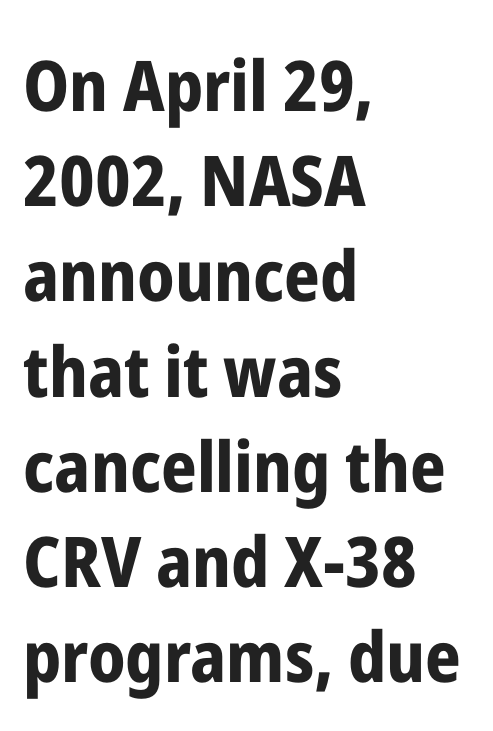
{"serif": "no", "italic": "no", "bold": "yes", "weight": "bold", "width": "condensed", "stroke_contrast": "low", "x_height": "medium", "monospaced": "no", "underline": "no", "align": "left", "line_spacing": "normal", "line_spacing_ratio": 1.36, "letter_spacing": "normal", "letter_spacing_em": 0.0, "glyph_px": 70}
